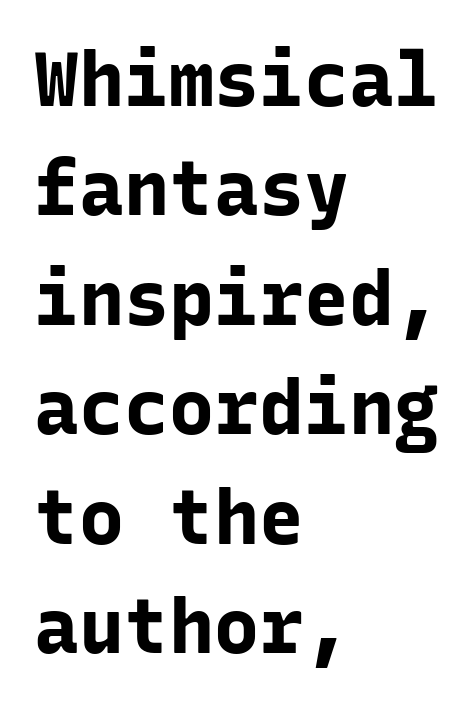
Q: Is the text bold? A: Yes.
Q: Is the text italic (slanted)? A: No, it is upright.
Q: Is the typeface a serif or a sans-serif typeface? A: Sans-serif.
Q: Is the text underlined? A: No.
Q: How is the paragraph aligned? A: Left-aligned.
Q: Is the spacing between letters normal or unusually wide? A: Normal.
Q: Is the spacing between lines tight, normal or loose? A: Normal.
Q: Width (condensed, normal, or wide)? A: Normal.
Q: Stroke contrast? A: Low.
Q: x-height? A: Medium.
Q: Monospaced? A: Yes.
